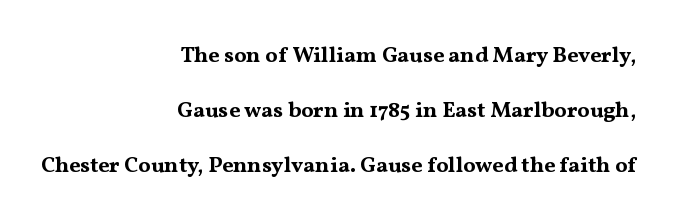
Q: Is the text bold? A: Yes.
Q: Is the text italic (slanted)? A: No, it is upright.
Q: Is the text underlined? A: No.
Q: How is the paragraph aligned? A: Right-aligned.
Q: Is the spacing between letters normal or unusually wide? A: Normal.
Q: Is the spacing between lines tight, normal or loose? A: Loose.
